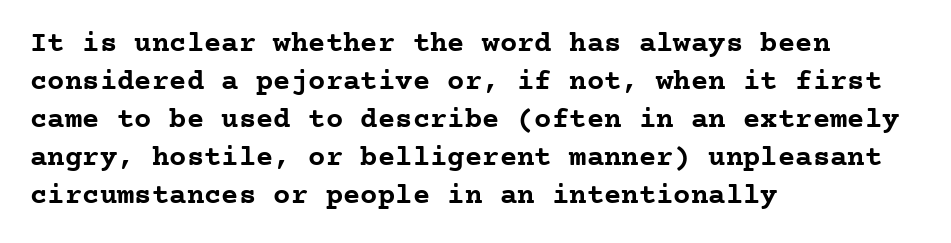
The image shows 29 px semibold serif type, upright, monospaced; set left-aligned, normal line spacing (1.31x), normal letter spacing, not underlined; low stroke contrast and a medium x-height.
